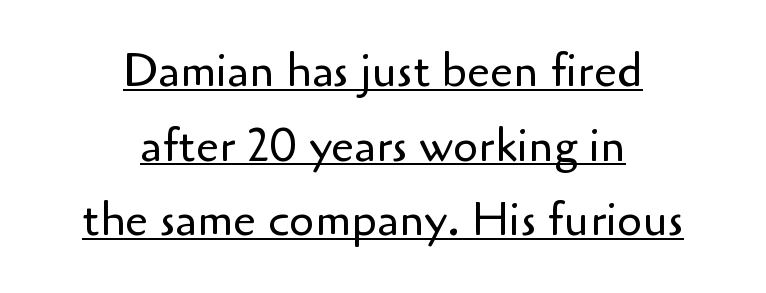
{"serif": "no", "italic": "no", "bold": "no", "weight": "regular", "width": "normal", "stroke_contrast": "low", "x_height": "small", "monospaced": "no", "underline": "yes", "align": "center", "line_spacing": "normal", "line_spacing_ratio": 1.62, "letter_spacing": "normal", "letter_spacing_em": 0.0, "glyph_px": 46}
